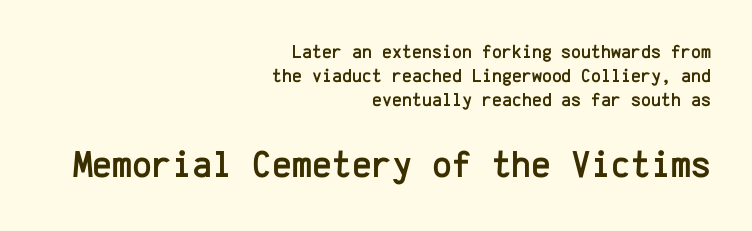
Glance below the letters and you will spot only blank space. You can tell from the bare stems that sans-serif type was used. Every stem runs plumb, perpendicular to the baseline. Bigger letters appear in the bottom chunk; the top chunk is reduced. The space between consecutive lines is moderate.
